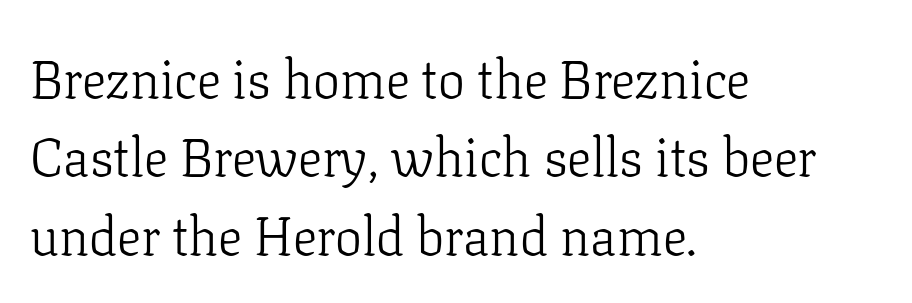
Q: Is the text bold? A: No.
Q: Is the text italic (slanted)? A: No, it is upright.
Q: Is the typeface a serif or a sans-serif typeface? A: Serif.
Q: Is the text underlined? A: No.
Q: How is the paragraph aligned? A: Left-aligned.
Q: Is the spacing between letters normal or unusually wide? A: Normal.
Q: Is the spacing between lines tight, normal or loose? A: Normal.
Q: Width (condensed, normal, or wide)? A: Normal.
Q: Stroke contrast? A: Low.
Q: x-height? A: Medium.
Q: Monospaced? A: No.
